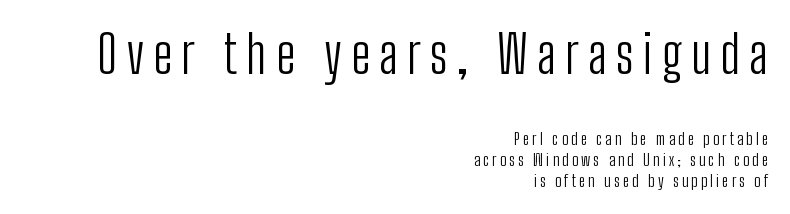
Here the designer chose a conventional face with non-uniform glyph widths. Is the block centered? No — it sits flush against the right margin. Descenders are the only things crossing below the line. Type size steps down from the first block to the second. If you drew a line through each stem, it would be perfectly vertical.
